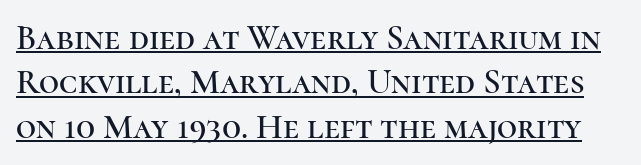
{"serif": "yes", "italic": "no", "width": "normal", "stroke_contrast": "high", "x_height": "medium", "monospaced": "no", "underline": "yes", "line_spacing": "normal", "line_spacing_ratio": 1.27, "letter_spacing": "normal", "letter_spacing_em": 0.0, "glyph_px": 35}
